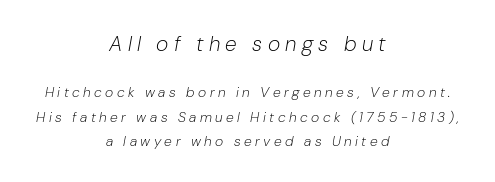
Does extra space separate the letters? Yes, quite a lot of it. Weight: not bold — regular or lighter. A typesetter would mark this as italic. Whoever set this made the first block the dominant, larger element. Each row of text sits above clean, open space.
